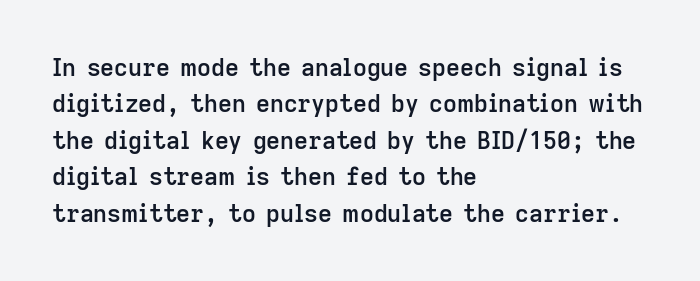
The image shows 24 px text type, upright; set left-aligned, normal line spacing (1.52x), normal letter spacing, not underlined.
